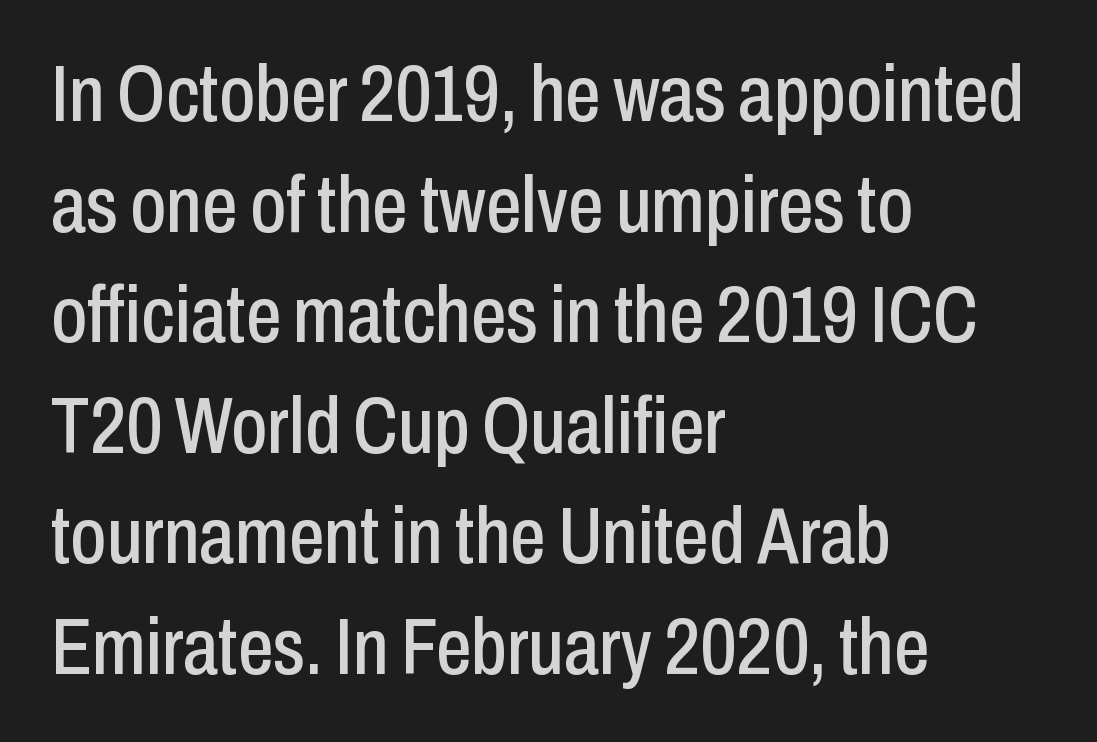
{"serif": "no", "italic": "no", "width": "condensed", "stroke_contrast": "low", "x_height": "medium", "monospaced": "no", "underline": "no", "align": "left", "line_spacing": "normal", "line_spacing_ratio": 1.4, "letter_spacing": "normal", "letter_spacing_em": 0.0, "glyph_px": 79}
